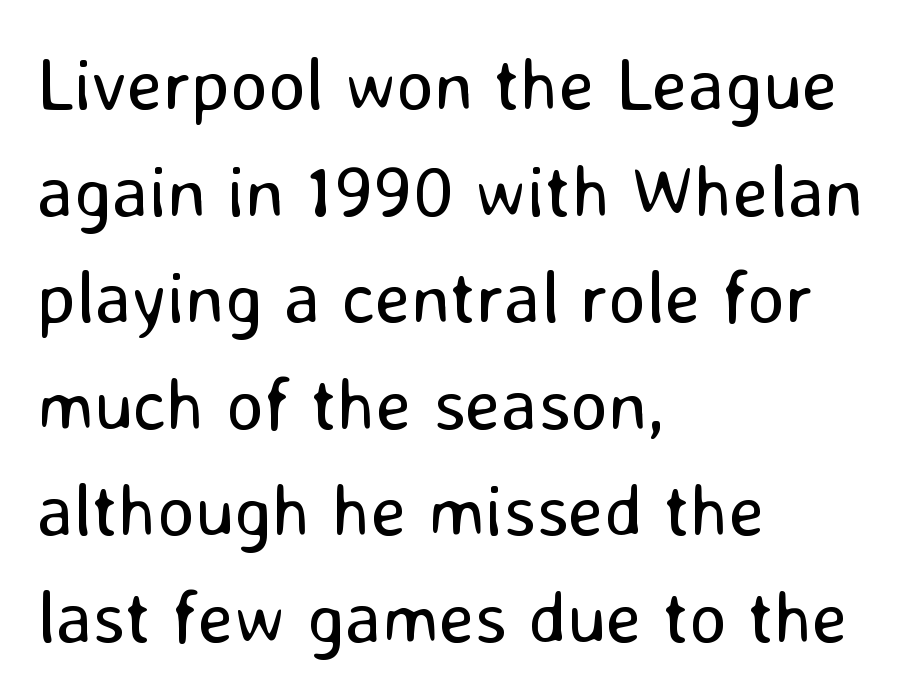
{"serif": "no", "italic": "no", "bold": "no", "weight": "regular", "width": "normal", "stroke_contrast": "low", "x_height": "medium", "monospaced": "no", "underline": "no", "align": "left", "line_spacing": "normal", "line_spacing_ratio": 1.46, "letter_spacing": "normal", "letter_spacing_em": 0.0, "glyph_px": 73}
